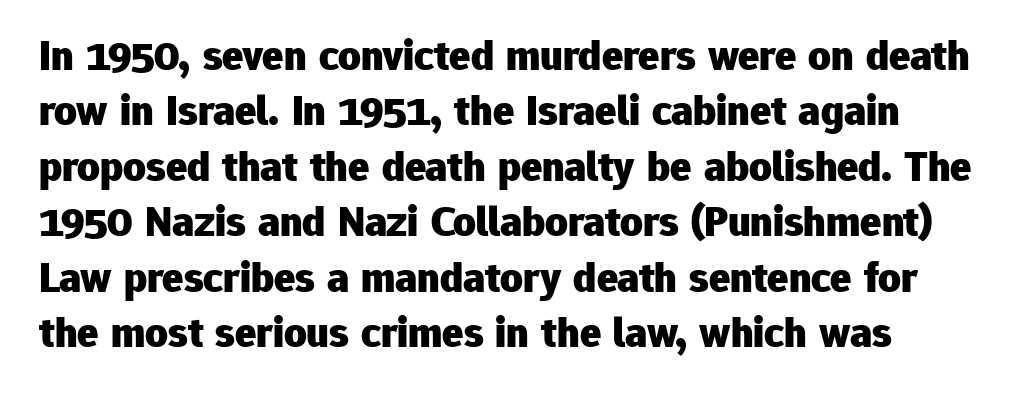
The image shows 44 px heavy sans-serif type, upright; set normal line spacing (1.26x), normal letter spacing, not underlined; low stroke contrast and a medium x-height.
